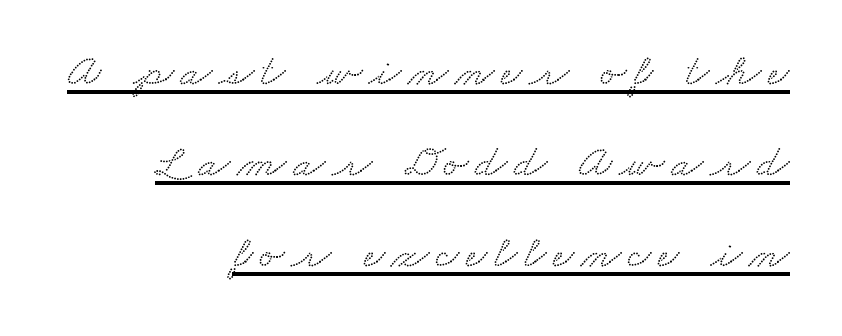
Teacher's note: observe the even right margin — that is flush-right alignment. The face used here is proportionally spaced, like ordinary book or web type. Examine the stroke ends and you'll spot serifs. Like a heading marked for emphasis, these lines bear an underscore.
